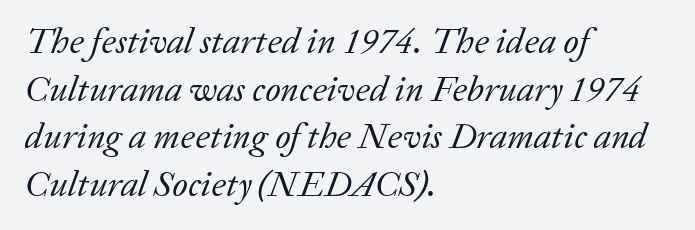
The image shows 36 px regular-weight serif type, italic (leaning right); set left-aligned, normal line spacing (1.32x), normal letter spacing, not underlined; low stroke contrast and a medium x-height.
